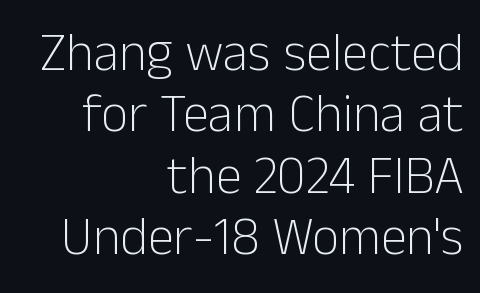
The image shows 53 px light sans-serif type, upright; set right-aligned, line spacing 1.16x, normal letter spacing, not underlined; low stroke contrast and a medium x-height.
